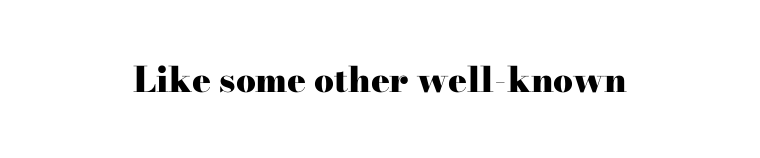
Q: Is the text bold? A: Yes.
Q: Is the text italic (slanted)? A: No, it is upright.
Q: Is the typeface a serif or a sans-serif typeface? A: Serif.
Q: Is the text underlined? A: No.
Q: Is the spacing between letters normal or unusually wide? A: Normal.
Q: Width (condensed, normal, or wide)? A: Wide.
Q: Stroke contrast? A: High.
Q: x-height? A: Small.
Q: Monospaced? A: No.
